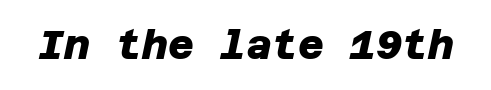
Q: Is the text bold? A: Yes.
Q: Is the typeface a serif or a sans-serif typeface? A: Sans-serif.
Q: Is the text underlined? A: No.
Q: Is the spacing between letters normal or unusually wide? A: Normal.
Q: Width (condensed, normal, or wide)? A: Normal.
Q: Stroke contrast? A: Low.
Q: x-height? A: Large.
